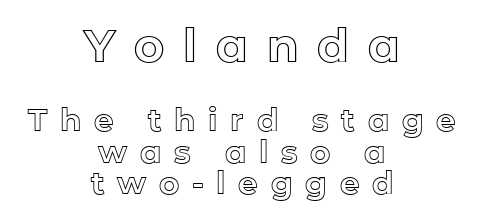
Q: Is the text italic (slanted)? A: No, it is upright.
Q: Is the text underlined? A: No.
Q: How is the paragraph aligned? A: Centered.
Q: Is the spacing between letters normal or unusually wide? A: Unusually wide.
Q: Is the spacing between lines tight, normal or loose? A: Tight.
Q: Which block of text is set in a larger size, the first (top) or the second (bottom)? A: The first (top) one.
Q: Width (condensed, normal, or wide)? A: Normal.
Q: x-height? A: Medium.
Q: Monospaced? A: No.
